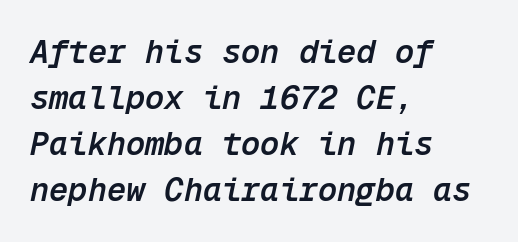
The image shows 32 px semibold type, italic (leaning right), monospaced; set left-aligned, normal line spacing (1.44x), normal letter spacing, not underlined; low stroke contrast and a medium x-height.
